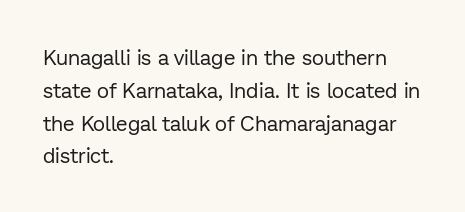
The image shows 21 px text type, upright; set left-aligned, normal line spacing (1.56x), normal letter spacing, not underlined.
